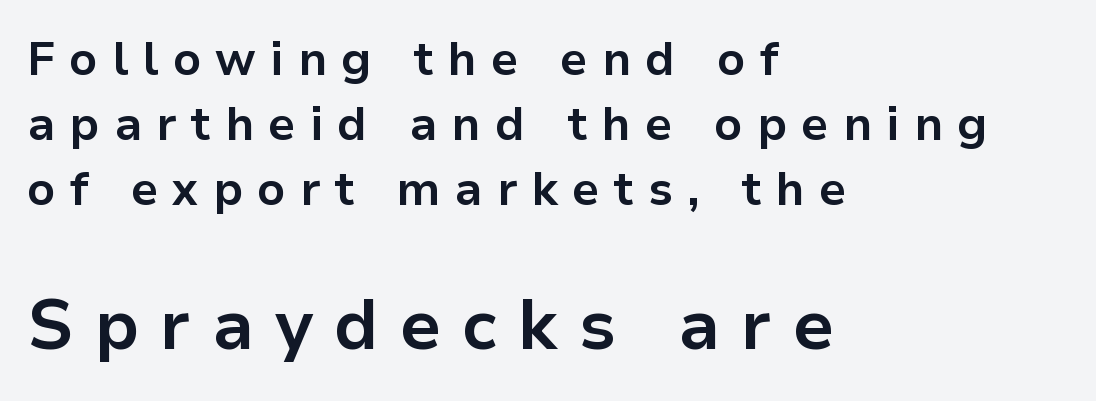
{"serif": "no", "italic": "no", "bold": "yes", "weight": "bold", "width": "normal", "stroke_contrast": "low", "x_height": "medium", "monospaced": "no", "underline": "no", "align": "left", "line_spacing": "normal", "line_spacing_ratio": 1.38, "letter_spacing": "wide", "letter_spacing_em": 0.3, "larger_block": "second", "size_ratio": 1.49, "glyph_px": 70}
